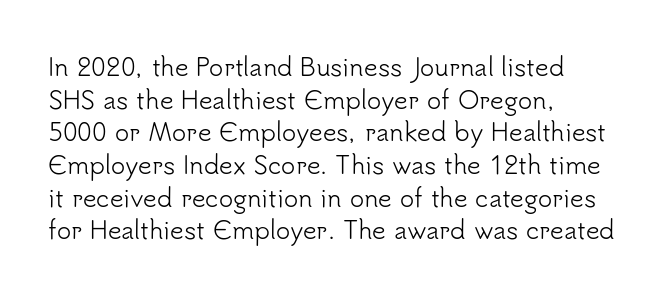
Plain, unruled lines of type. Ordinary non-slanted type is in use. Does extra space separate the letters? No, they use regular spacing. This is not heavy type; no bold has been used. These lines sit exactly where default settings would place them. Reading down the block, your eye returns to a fixed left position each line.
